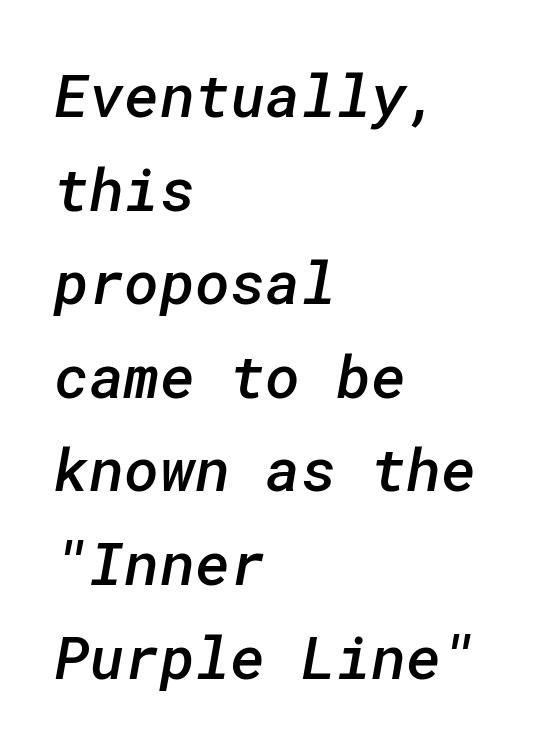
{"serif": "no", "bold": "semi", "weight": "semibold", "width": "normal", "stroke_contrast": "low", "x_height": "medium", "underline": "no", "align": "left", "line_spacing": "normal", "line_spacing_ratio": 1.56, "letter_spacing": "normal", "letter_spacing_em": 0.0, "glyph_px": 60}
